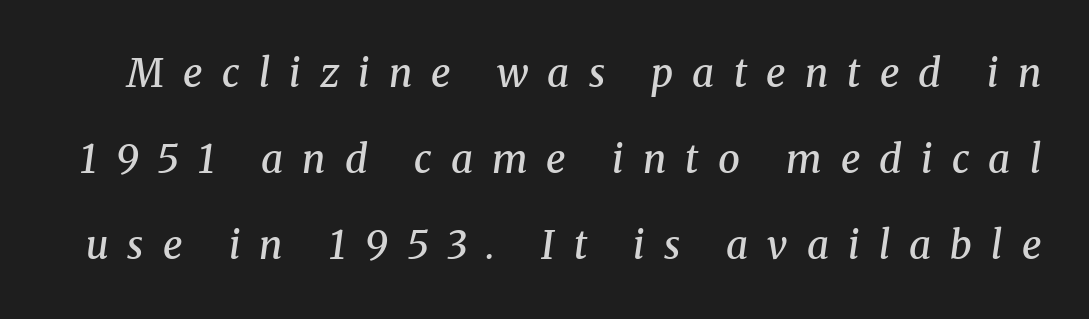
{"serif": "yes", "italic": "yes", "lean": "right", "slant_degrees": 8, "bold": "semi", "weight": "semibold", "width": "normal", "stroke_contrast": "medium", "x_height": "medium", "monospaced": "no", "underline": "no", "line_spacing": "loose", "line_spacing_ratio": 2.21, "letter_spacing": "wide", "letter_spacing_em": 0.49, "glyph_px": 39}
